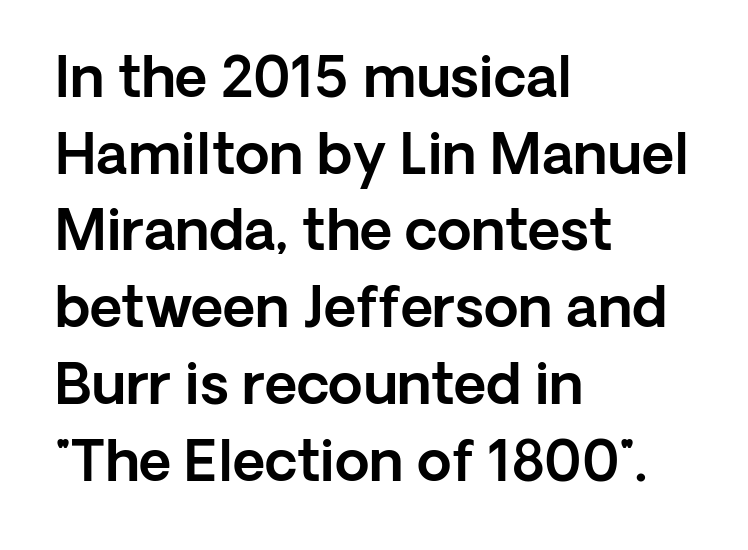
Q: Is the text italic (slanted)? A: No, it is upright.
Q: Is the typeface a serif or a sans-serif typeface? A: Sans-serif.
Q: Is the text underlined? A: No.
Q: How is the paragraph aligned? A: Left-aligned.
Q: Is the spacing between letters normal or unusually wide? A: Normal.
Q: Is the spacing between lines tight, normal or loose? A: Normal.
Q: Width (condensed, normal, or wide)? A: Normal.
Q: x-height? A: Medium.
Q: Monospaced? A: No.
